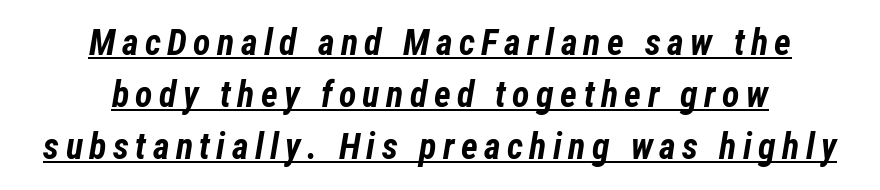
Q: Is the text bold? A: Yes.
Q: Is the text italic (slanted)? A: Yes, it leans right by about 12 degrees.
Q: Is the text underlined? A: Yes.
Q: How is the paragraph aligned? A: Centered.
Q: Is the spacing between lines tight, normal or loose? A: Normal.
Q: Width (condensed, normal, or wide)? A: Condensed.
Q: Stroke contrast? A: Low.
Q: x-height? A: Medium.
Q: Monospaced? A: No.
